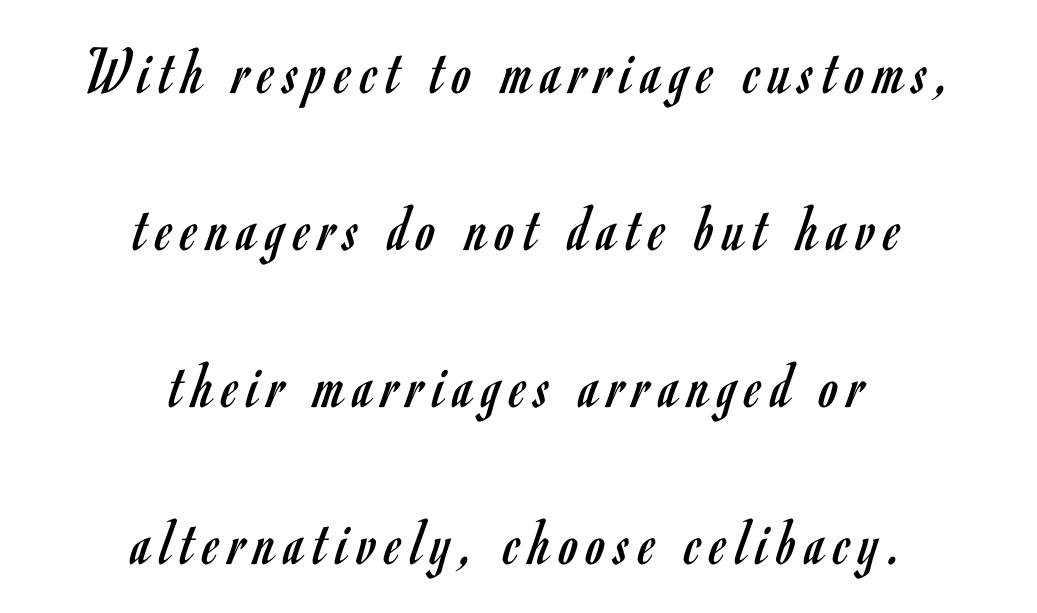
Q: Is the text bold? A: No.
Q: Is the text italic (slanted)? A: Yes.
Q: Is the typeface a serif or a sans-serif typeface? A: Sans-serif.
Q: Is the text underlined? A: No.
Q: How is the paragraph aligned? A: Centered.
Q: Is the spacing between lines tight, normal or loose? A: Loose.
Q: Width (condensed, normal, or wide)? A: Condensed.
Q: Stroke contrast? A: Low.
Q: x-height? A: Small.
Q: Monospaced? A: No.
